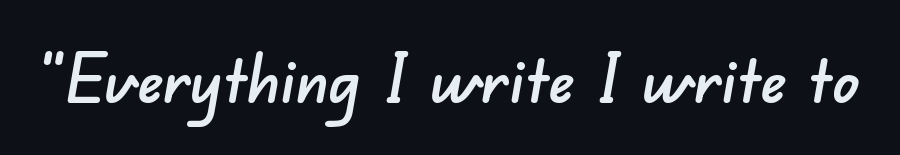
The image shows 66 px sans-serif type; set normal letter spacing, not underlined; low stroke contrast and a small x-height.
